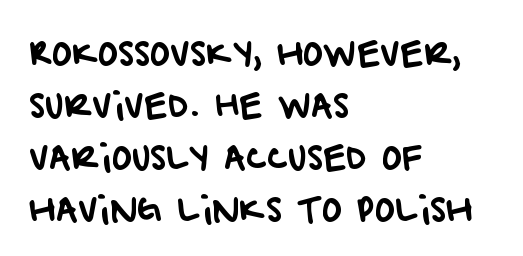
The image shows 34 px sans-serif type; set left-aligned, normal line spacing (1.53x), normal letter spacing, not underlined; low stroke contrast and a large x-height.
